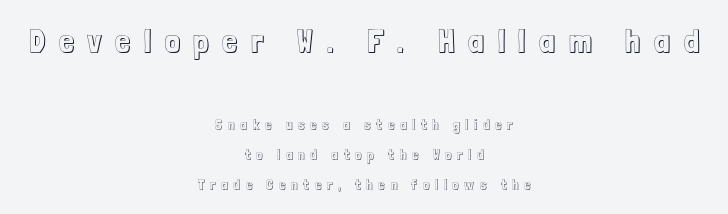
Successive baselines arrive slowly, with a big drop between each. Varying glyph widths throughout — classic text-font behaviour. Clear beneath every line of the passage. This sample uses an upright cut, with every glyph sitting square on the baseline. The rendering shrinks the type as you move from the upper chunk to the lower.
